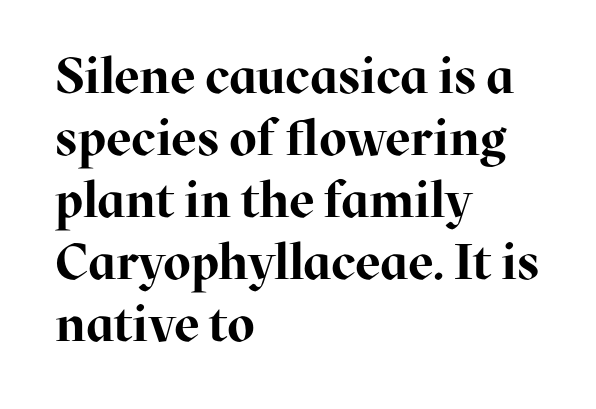
{"serif": "yes", "italic": "no", "bold": "yes", "weight": "bold", "width": "normal", "stroke_contrast": "high", "x_height": "medium", "monospaced": "no", "underline": "no", "align": "left", "line_spacing_ratio": 1.24, "letter_spacing": "normal", "letter_spacing_em": 0.0, "glyph_px": 50}
